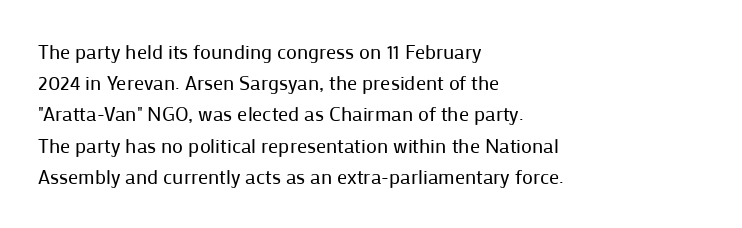
{"italic": "no", "bold": "no", "underline": "no", "align": "left", "line_spacing": "normal", "line_spacing_ratio": 1.56, "letter_spacing": "normal", "letter_spacing_em": 0.0, "glyph_px": 20}
